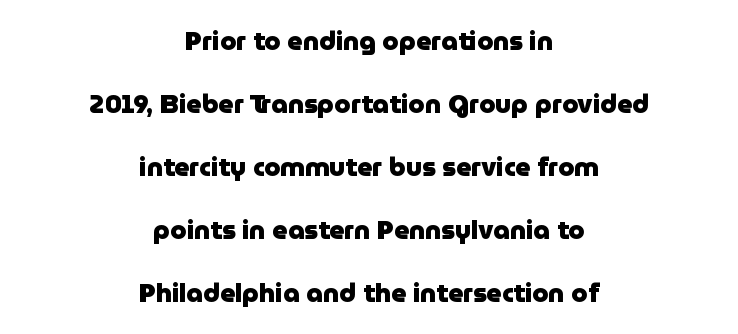
Line spacing here is loose. The strokes are fattened all the way to bold. The horizontal fit of the characters is conventional and even. The passage shown is not underscored anywhere.
